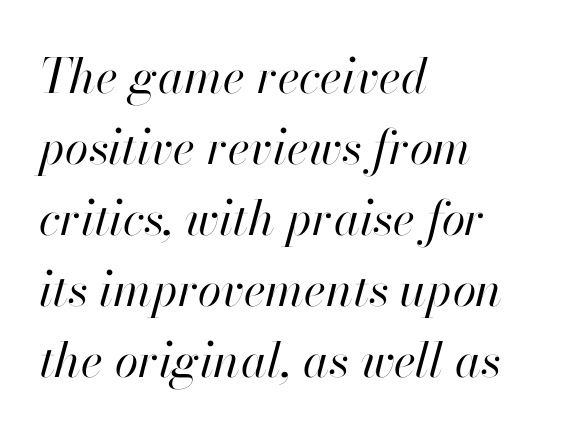
Q: Is the text bold? A: No.
Q: Is the text italic (slanted)? A: Yes, it leans right by about 13 degrees.
Q: Is the text underlined? A: No.
Q: How is the paragraph aligned? A: Left-aligned.
Q: Is the spacing between letters normal or unusually wide? A: Normal.
Q: Is the spacing between lines tight, normal or loose? A: Normal.
Q: Width (condensed, normal, or wide)? A: Normal.
Q: Stroke contrast? A: High.
Q: x-height? A: Small.
Q: Monospaced? A: No.
